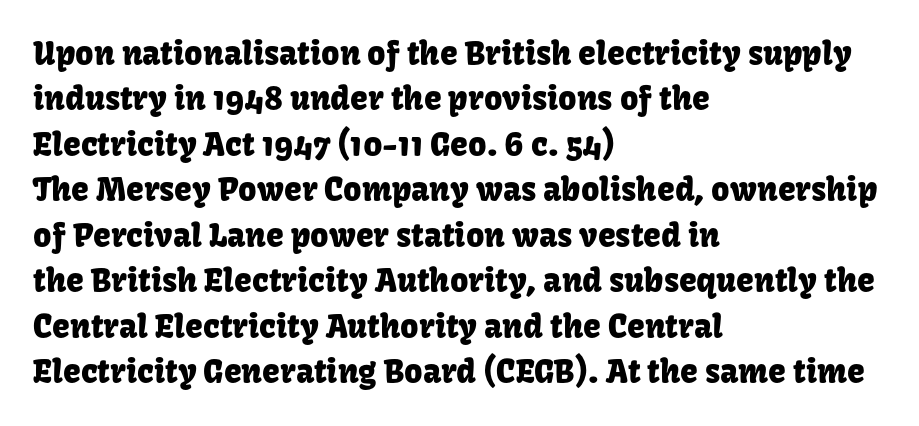
Serif or sans? Sans — the stroke terminals are bare. Rule under the text: the space is simply empty. The letters advance in unequal steps, a hallmark of proportional type. Tracking value appears to be zero — textbook default spacing.
